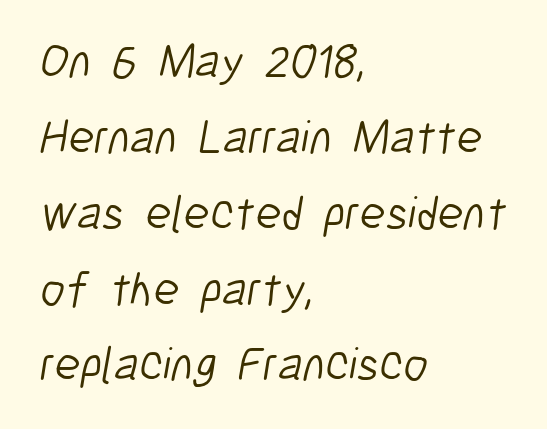
{"serif": "no", "bold": "no", "weight": "light", "width": "condensed", "stroke_contrast": "low", "x_height": "medium", "monospaced": "no", "underline": "no", "align": "left", "line_spacing": "normal", "line_spacing_ratio": 1.58, "letter_spacing": "normal", "letter_spacing_em": 0.0, "glyph_px": 48}
